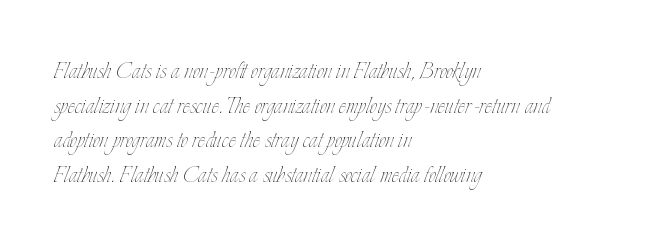
Caption: multi-line text, flush left, ragged right. The letters sit at their default tracking, neither squeezed nor spread. Is this a fixed-width face? No — the glyphs have proportional, varying widths. Descenders hang freely into open space.
